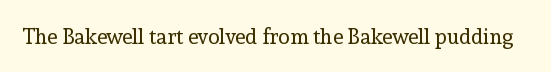
The image shows 21 px text type, upright; set normal letter spacing, not underlined.
